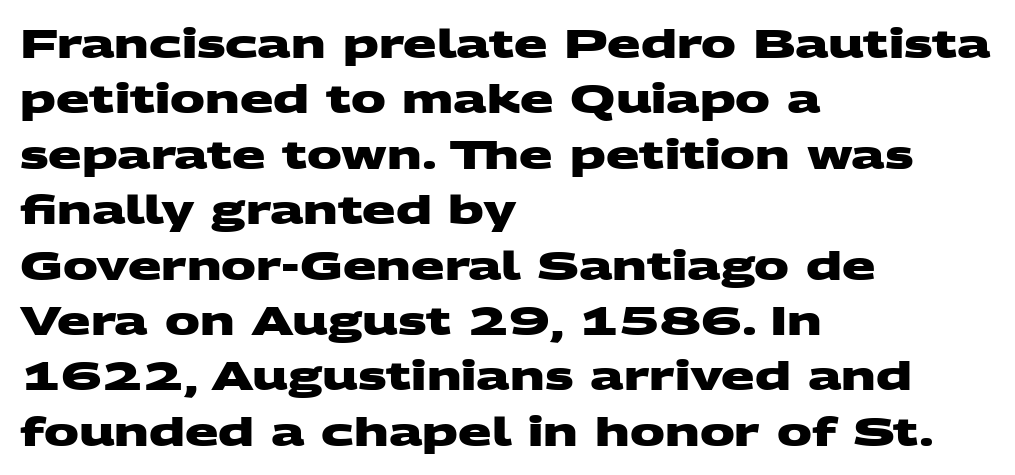
{"serif": "no", "bold": "yes", "weight": "heavy", "width": "wide", "stroke_contrast": "medium", "x_height": "large", "monospaced": "no", "underline": "no", "align": "left", "line_spacing": "normal", "line_spacing_ratio": 1.42, "letter_spacing": "normal", "letter_spacing_em": 0.0, "glyph_px": 39}
